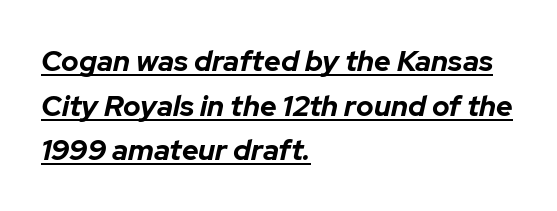
The image shows 29 px bold type, italic (leaning right); set left-aligned, normal line spacing (1.54x), normal letter spacing, underlined; low stroke contrast and a medium x-height.
